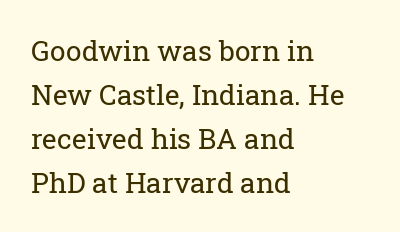
Do the letters lean? They stand straight. The typeface chosen for these lines features serifs. The weight would be labelled regular, book, light, or lighter still. Successive baselines arrive at the customary interval. The rendering uses natural spacing where letterforms have individual widths.
